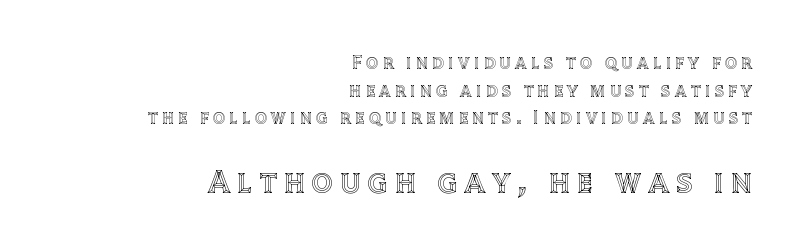
A typesetter would call this proportional, since set widths differ per character. Vertical strokes here are truly vertical. Note: smaller setting up top, larger setting below. Interline gaps are of average width in this sample.
